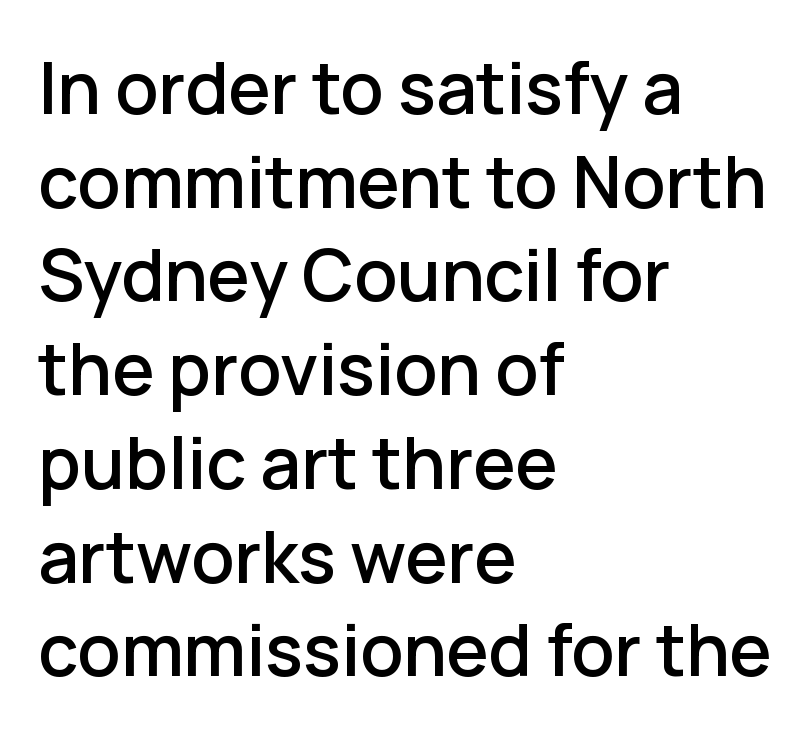
The image shows 71 px sans-serif type, upright; set left-aligned, normal line spacing (1.32x), normal letter spacing, not underlined; low stroke contrast and a medium x-height.
